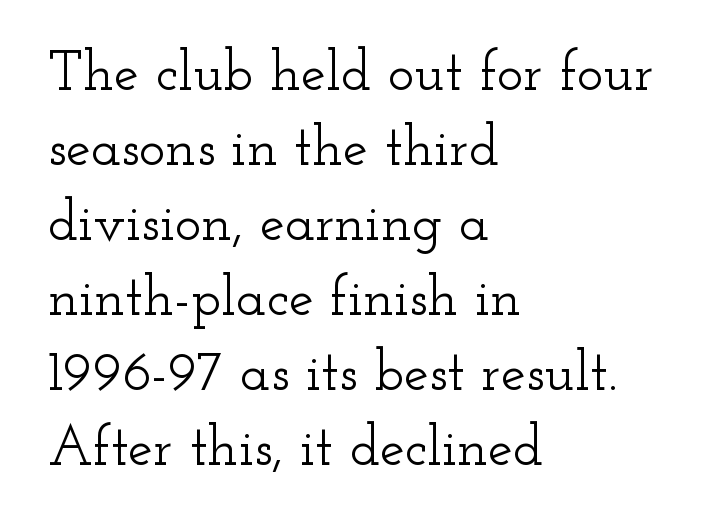
The image shows 56 px wide serif type, upright; set left-aligned, normal line spacing (1.34x), normal letter spacing, not underlined; low stroke contrast and a small x-height.
